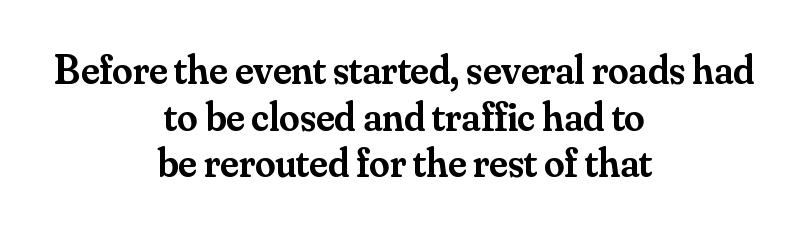
Q: Is the text bold? A: Semi-bold.
Q: Is the text italic (slanted)? A: No, it is upright.
Q: Is the typeface a serif or a sans-serif typeface? A: Serif.
Q: Is the text underlined? A: No.
Q: How is the paragraph aligned? A: Centered.
Q: Is the spacing between letters normal or unusually wide? A: Normal.
Q: Is the spacing between lines tight, normal or loose? A: Tight.
Q: Width (condensed, normal, or wide)? A: Normal.
Q: Stroke contrast? A: Medium.
Q: x-height? A: Small.
Q: Monospaced? A: No.
